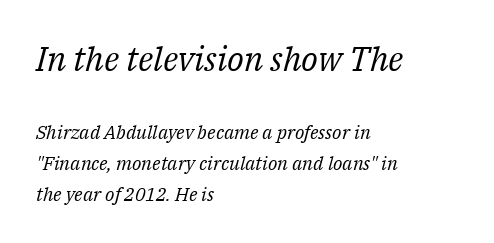
{"serif": "yes", "italic": "yes", "lean": "right", "slant_degrees": 14, "bold": "no", "weight": "regular", "width": "normal", "stroke_contrast": "medium", "x_height": "medium", "monospaced": "no", "underline": "no", "align": "left", "line_spacing": "normal", "line_spacing_ratio": 1.63, "letter_spacing": "normal", "letter_spacing_em": 0.0, "larger_block": "first", "size_ratio": 1.79, "glyph_px": 34}
